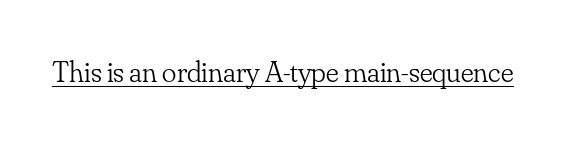
{"serif": "yes", "italic": "no", "bold": "no", "weight": "light", "width": "normal", "stroke_contrast": "low", "x_height": "small", "monospaced": "no", "underline": "yes", "letter_spacing": "normal", "letter_spacing_em": 0.0, "glyph_px": 30}
